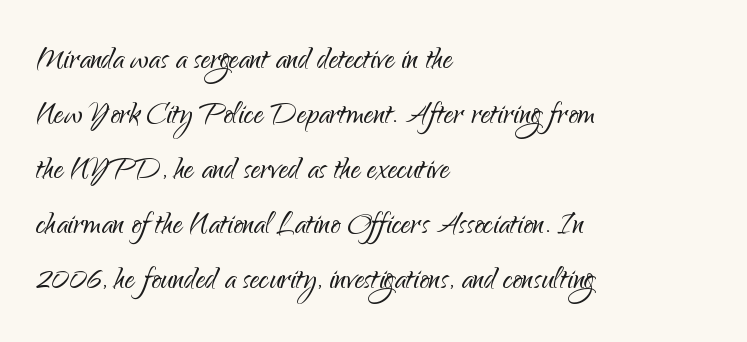
Q: Is the text bold? A: No.
Q: Is the text italic (slanted)? A: Yes.
Q: Is the typeface a serif or a sans-serif typeface? A: Sans-serif.
Q: Is the text underlined? A: No.
Q: How is the paragraph aligned? A: Left-aligned.
Q: Is the spacing between letters normal or unusually wide? A: Normal.
Q: Is the spacing between lines tight, normal or loose? A: Normal.
Q: Width (condensed, normal, or wide)? A: Normal.
Q: Stroke contrast? A: Low.
Q: x-height? A: Small.
Q: Monospaced? A: No.
